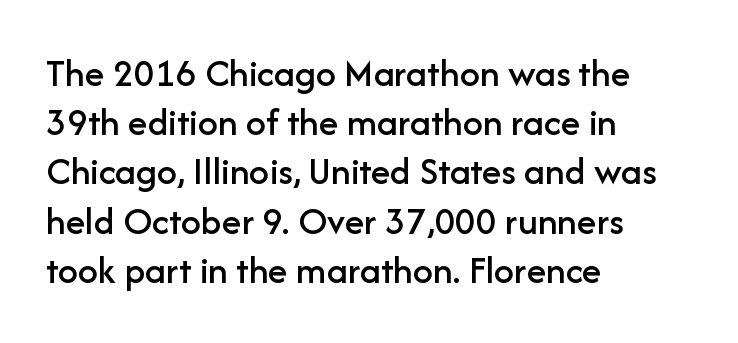
The face used here is rendered with its standard letterfit. This sample has the flowing, uneven cadence of proportional lettering. Leftover space on each line is placed entirely after the last word. This sample uses a sans-serif face. Any mark beneath the type? The region is blank. Vertical strokes here are truly vertical.
